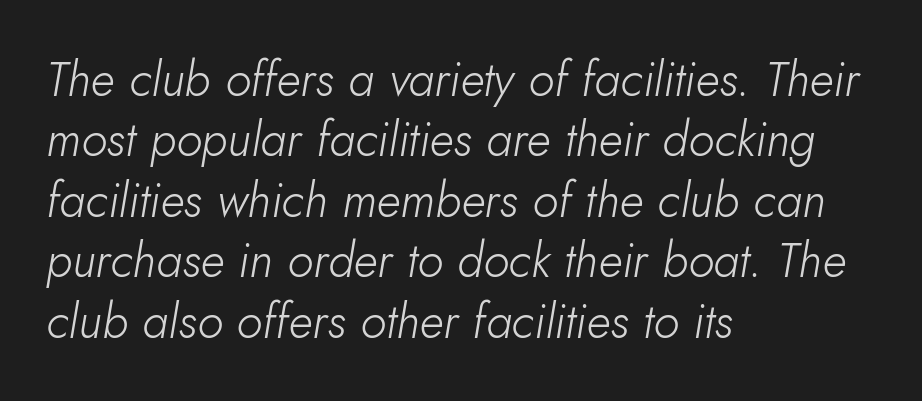
{"italic": "yes", "lean": "right", "slant_degrees": 10, "bold": "no", "weight": "light", "width": "normal", "stroke_contrast": "low", "x_height": "small", "monospaced": "no", "underline": "no", "align": "left", "line_spacing": "normal", "line_spacing_ratio": 1.26, "letter_spacing": "normal", "letter_spacing_em": 0.0, "glyph_px": 48}
